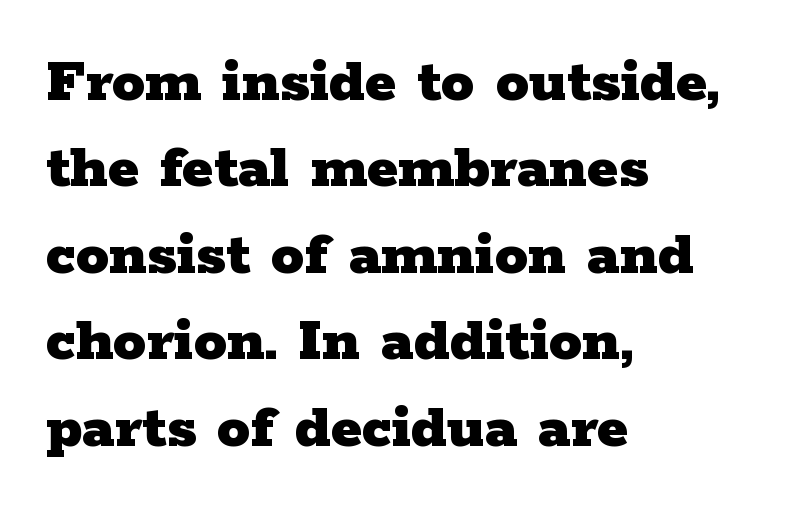
The rendering uses a bold face; every stroke is thick and dark. Nope, not italic — everything's standing straight. Rows of type keep a routine distance in the vertical direction. Old-style or modern, the face here clearly has serifs.
